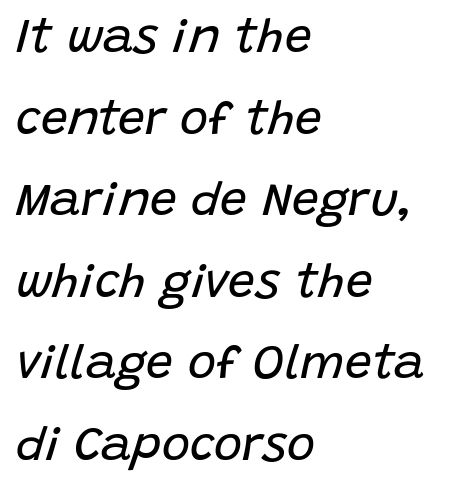
{"italic": "yes", "lean": "right", "slant_degrees": 15, "bold": "no", "weight": "regular", "width": "normal", "stroke_contrast": "low", "x_height": "large", "monospaced": "no", "underline": "no", "align": "left", "line_spacing": "normal", "line_spacing_ratio": 1.7, "letter_spacing": "normal", "letter_spacing_em": 0.0, "glyph_px": 48}
